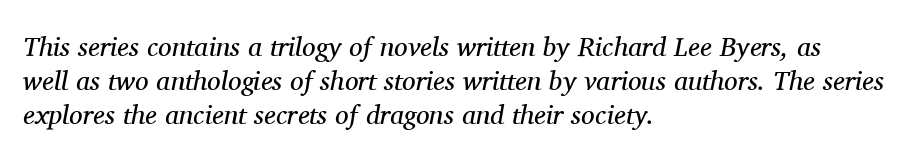
Clear beneath every line of the passage. Weight: in the light-to-regular range. An italicized treatment has been applied to the whole sample. Nothing unusual about the tracking: characters are spaced as the font intends. The block of text has a typical density, with ordinary space between rows.
